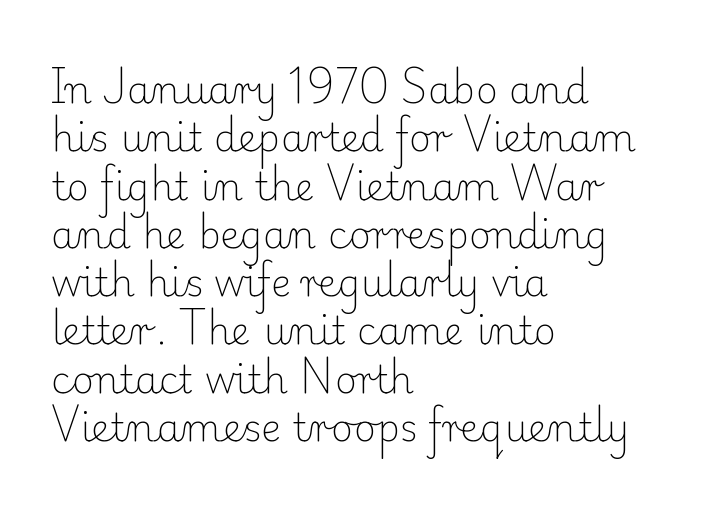
Q: Is the text bold? A: No.
Q: Is the text italic (slanted)? A: No, it is upright.
Q: Is the typeface a serif or a sans-serif typeface? A: Serif.
Q: Is the text underlined? A: No.
Q: How is the paragraph aligned? A: Left-aligned.
Q: Is the spacing between letters normal or unusually wide? A: Normal.
Q: Is the spacing between lines tight, normal or loose? A: Normal.
Q: Width (condensed, normal, or wide)? A: Normal.
Q: Stroke contrast? A: Low.
Q: x-height? A: Small.
Q: Monospaced? A: No.
